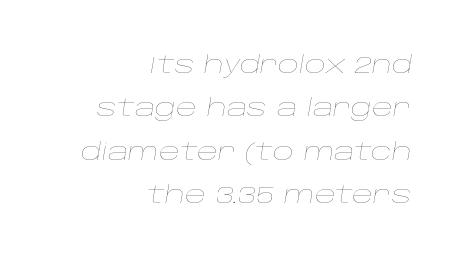
{"italic": "yes", "lean": "right", "slant_degrees": 10, "bold": "no", "underline": "no", "align": "right", "line_spacing_ratio": 1.89, "letter_spacing": "normal", "letter_spacing_em": 0.0, "glyph_px": 23}
